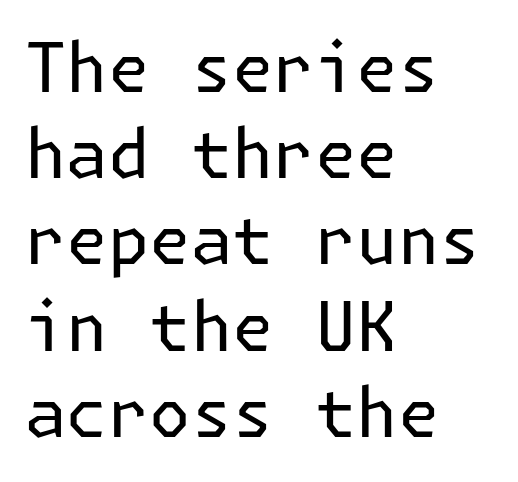
This reads as an unemphasized weight, regular at the heaviest. Descender tails drop into unmarked territory. The type family on display is of the sans-serif kind. Line beginnings align vertically; line endings do not. Successive baselines arrive at the customary interval. Nothing unusual about the tracking: characters are spaced as the font intends.
